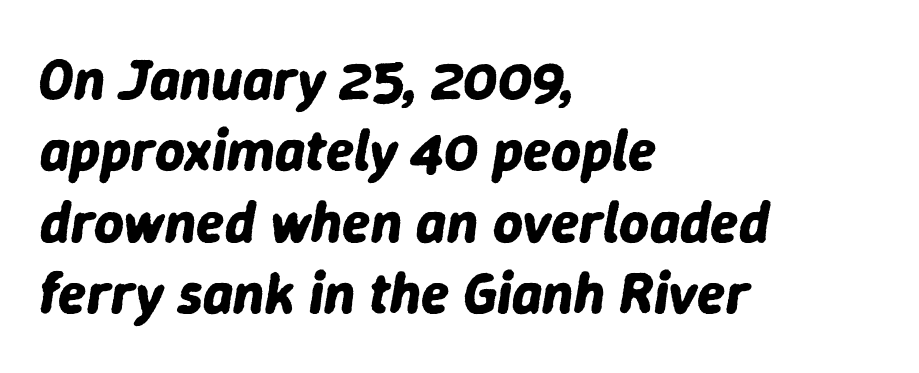
{"italic": "yes", "lean": "right", "slant_degrees": 9, "bold": "yes", "weight": "bold", "width": "normal", "stroke_contrast": "low", "x_height": "medium", "monospaced": "no", "underline": "no", "align": "left", "line_spacing_ratio": 1.23, "letter_spacing": "normal", "letter_spacing_em": 0.0, "glyph_px": 58}
